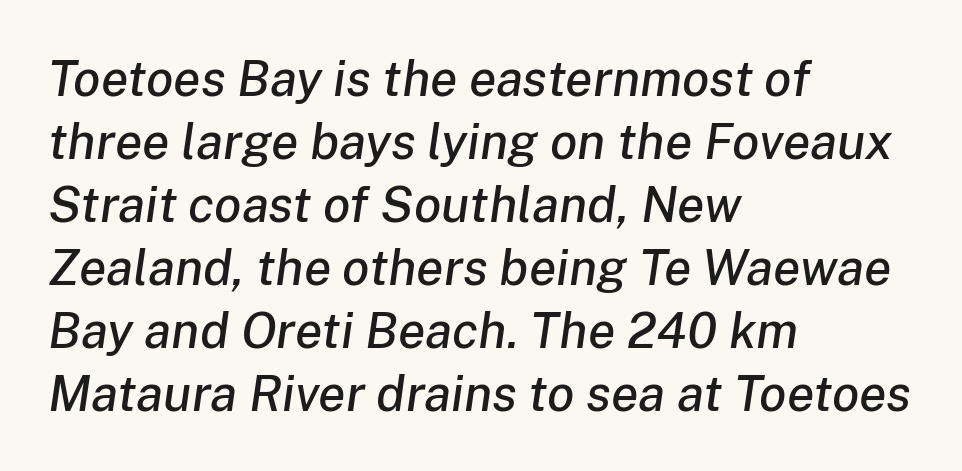
Every character sits at an angle, as italics do. The line-height multiplier appears to be the usual default. This sample uses plain, unmodified letter spacing. Beneath every word, the page is bare. This rendering uses left alignment, leaving the right contour irregular.
